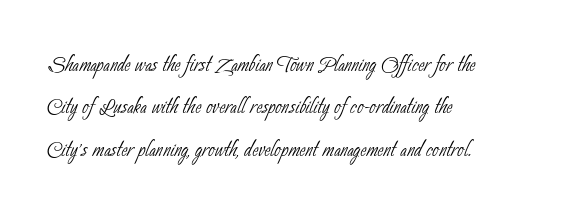
Q: Is the text bold? A: No.
Q: Is the typeface a serif or a sans-serif typeface? A: Sans-serif.
Q: Is the text underlined? A: No.
Q: How is the paragraph aligned? A: Left-aligned.
Q: Is the spacing between letters normal or unusually wide? A: Normal.
Q: Is the spacing between lines tight, normal or loose? A: Normal.
Q: Width (condensed, normal, or wide)? A: Condensed.
Q: Stroke contrast? A: Low.
Q: x-height? A: Small.
Q: Monospaced? A: No.
